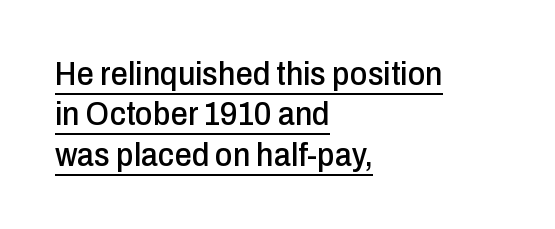
{"serif": "no", "italic": "no", "width": "condensed", "stroke_contrast": "low", "x_height": "medium", "monospaced": "no", "underline": "yes", "align": "left", "line_spacing_ratio": 1.19, "letter_spacing": "normal", "letter_spacing_em": 0.0, "glyph_px": 34}
